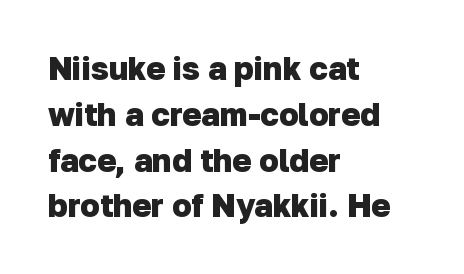
{"serif": "no", "bold": "yes", "weight": "heavy", "width": "normal", "stroke_contrast": "low", "x_height": "medium", "monospaced": "no", "underline": "no", "align": "left", "line_spacing": "normal", "line_spacing_ratio": 1.43, "letter_spacing": "normal", "letter_spacing_em": 0.0, "glyph_px": 32}
